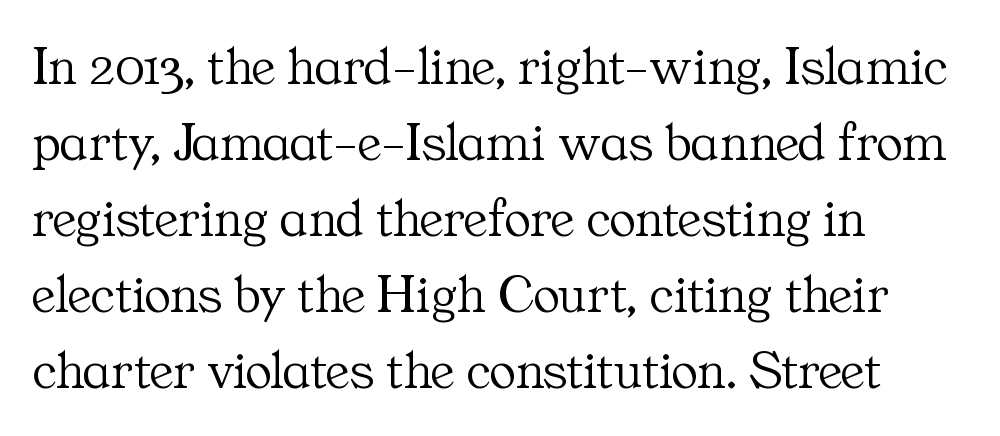
The image shows 55 px light serif type, upright; set left-aligned, normal line spacing (1.38x), normal letter spacing, not underlined; medium stroke contrast and a medium x-height.
